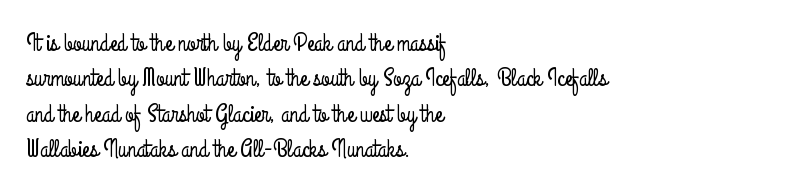
The image shows 25 px text type; set left-aligned, normal line spacing (1.42x), normal letter spacing, not underlined.
